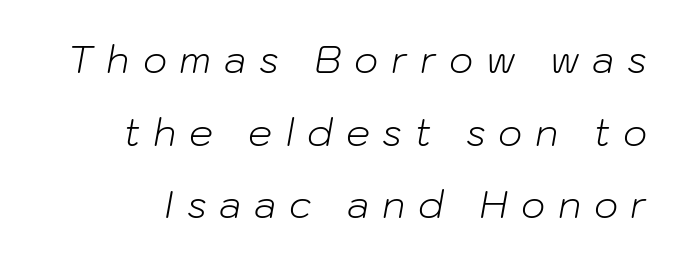
Q: Is the text bold? A: No.
Q: Is the text italic (slanted)? A: Yes, it leans right by about 10 degrees.
Q: Is the text underlined? A: No.
Q: Is the spacing between letters normal or unusually wide? A: Unusually wide.
Q: Is the spacing between lines tight, normal or loose? A: Loose.
Q: Width (condensed, normal, or wide)? A: Normal.
Q: Stroke contrast? A: Low.
Q: x-height? A: Medium.
Q: Monospaced? A: No.
